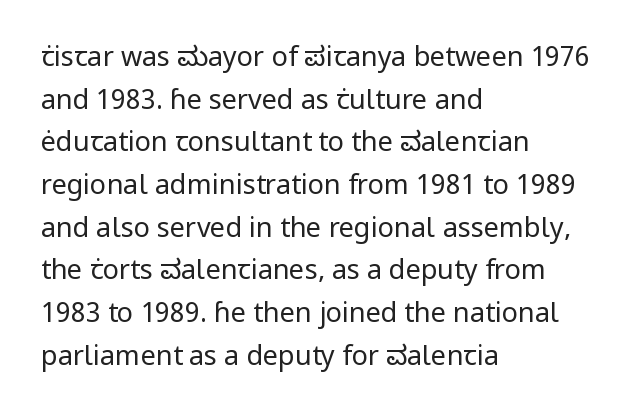
The image shows 27 px text type, upright; set left-aligned, normal line spacing (1.58x), normal letter spacing, not underlined.
